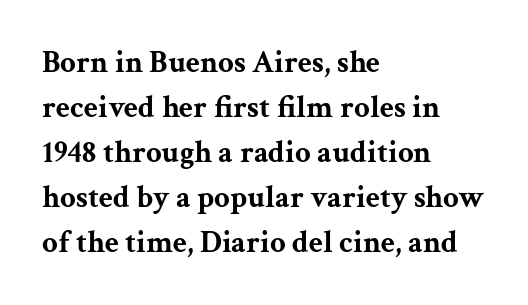
Q: Is the text bold? A: Yes.
Q: Is the text italic (slanted)? A: No, it is upright.
Q: Is the typeface a serif or a sans-serif typeface? A: Serif.
Q: Is the text underlined? A: No.
Q: How is the paragraph aligned? A: Left-aligned.
Q: Is the spacing between letters normal or unusually wide? A: Normal.
Q: Is the spacing between lines tight, normal or loose? A: Normal.
Q: Width (condensed, normal, or wide)? A: Wide.
Q: Stroke contrast? A: Medium.
Q: x-height? A: Medium.
Q: Monospaced? A: No.
